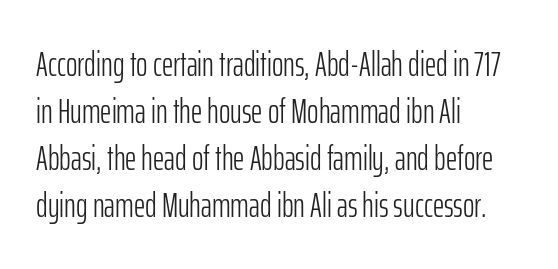
Q: Is the text bold? A: No.
Q: Is the text italic (slanted)? A: No, it is upright.
Q: Is the typeface a serif or a sans-serif typeface? A: Sans-serif.
Q: Is the text underlined? A: No.
Q: How is the paragraph aligned? A: Left-aligned.
Q: Is the spacing between letters normal or unusually wide? A: Normal.
Q: Is the spacing between lines tight, normal or loose? A: Normal.
Q: Width (condensed, normal, or wide)? A: Condensed.
Q: Stroke contrast? A: Low.
Q: x-height? A: Medium.
Q: Monospaced? A: No.
